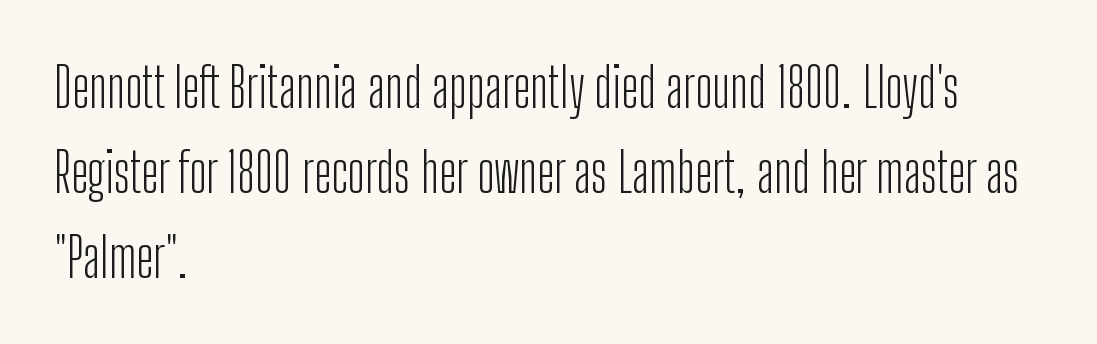
Posture: vertical. One glance says typical: line gaps are just what's usual. Line starts are locked; line ends wander. The passage shown is typeset with a sans-serif family. The face used here is proportionally spaced, like ordinary book or web type.
